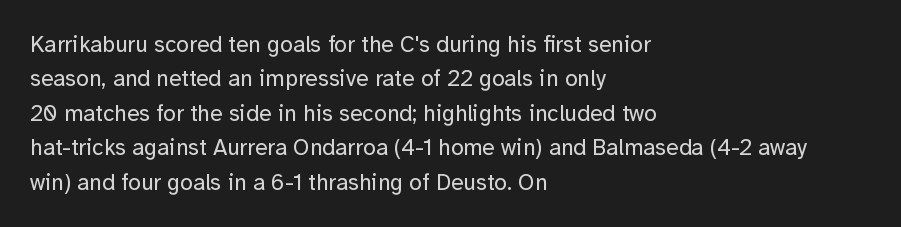
The image shows 23 px text type, upright; set left-aligned, normal line spacing (1.5x), normal letter spacing, not underlined.
